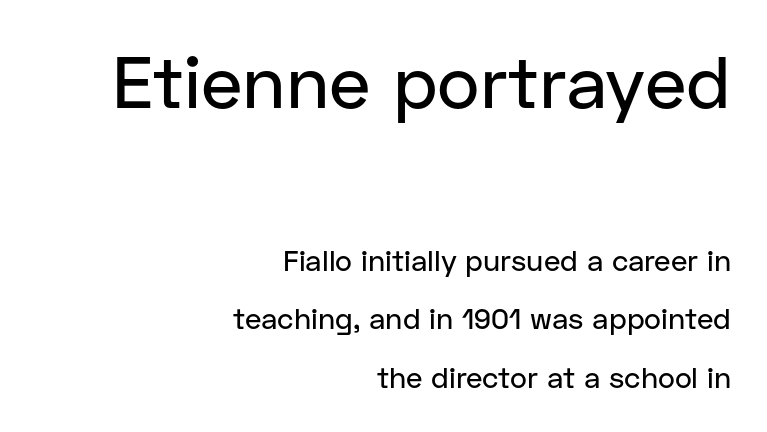
The axis of the letterforms is exactly vertical. Check under the words: just untouched page. You get the large type first, then a drop to smaller type. All the whitespace from short lines collects on the left.
